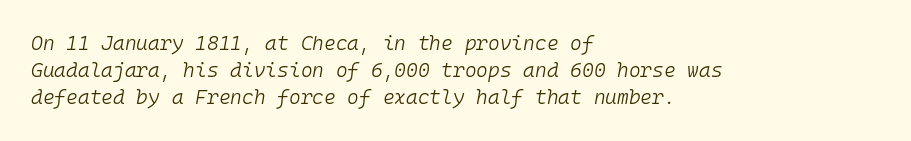
Q: Is the text bold? A: No.
Q: Is the text italic (slanted)? A: Yes, it leans right by about 10 degrees.
Q: Is the text underlined? A: No.
Q: How is the paragraph aligned? A: Left-aligned.
Q: Is the spacing between letters normal or unusually wide? A: Normal.
Q: Is the spacing between lines tight, normal or loose? A: Normal.
